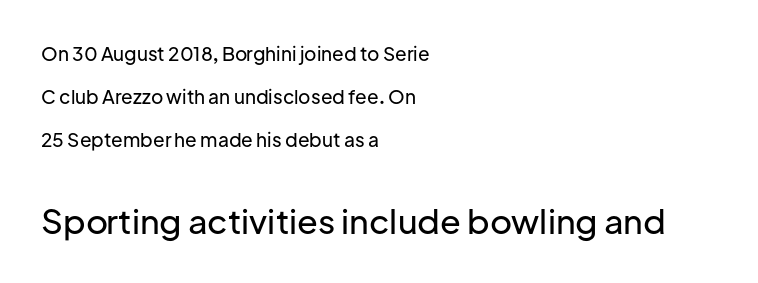
Q: Is the text italic (slanted)? A: No, it is upright.
Q: Is the typeface a serif or a sans-serif typeface? A: Sans-serif.
Q: Is the text underlined? A: No.
Q: How is the paragraph aligned? A: Left-aligned.
Q: Is the spacing between letters normal or unusually wide? A: Normal.
Q: Is the spacing between lines tight, normal or loose? A: Loose.
Q: Which block of text is set in a larger size, the first (top) or the second (bottom)? A: The second (bottom) one.
Q: Width (condensed, normal, or wide)? A: Normal.
Q: Stroke contrast? A: Low.
Q: x-height? A: Medium.
Q: Monospaced? A: No.
